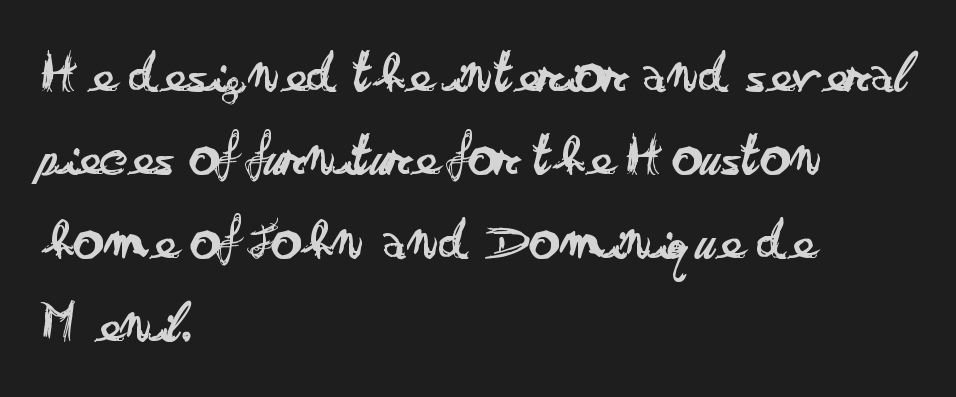
Vertical strokes here are truly vertical. Unlike a traditional serif, this face leaves its strokes unadorned. What stands out about the letter spacing? Nothing — it is the standard amount. Letters have the restrained weight of plain body copy at most. The space between consecutive lines is moderate. This sample is left-justified, so line endings fall wherever the words run out.
